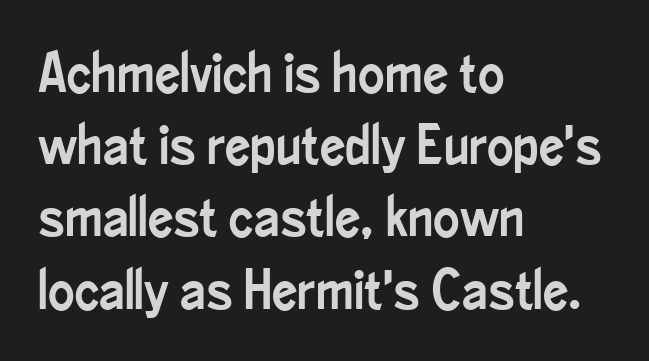
Q: Is the text italic (slanted)? A: No, it is upright.
Q: Is the typeface a serif or a sans-serif typeface? A: Sans-serif.
Q: Is the text underlined? A: No.
Q: How is the paragraph aligned? A: Left-aligned.
Q: Is the spacing between letters normal or unusually wide? A: Normal.
Q: Is the spacing between lines tight, normal or loose? A: Normal.
Q: Width (condensed, normal, or wide)? A: Condensed.
Q: Stroke contrast? A: Low.
Q: x-height? A: Small.
Q: Monospaced? A: No.
